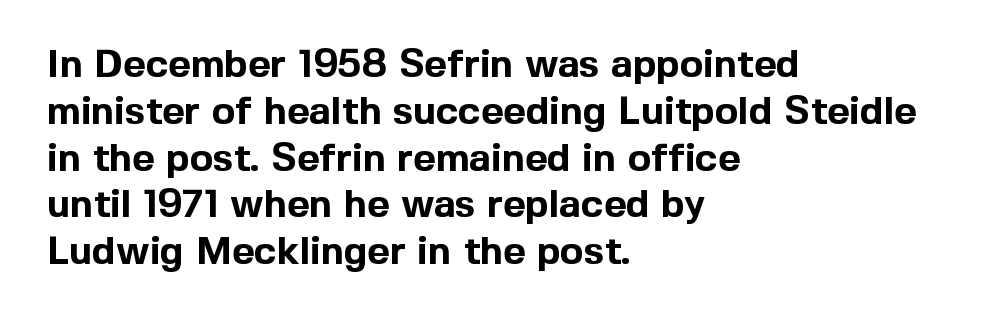
The image shows 39 px bold sans-serif type, upright; set left-aligned, line spacing 1.2x, normal letter spacing, not underlined; a medium x-height.
